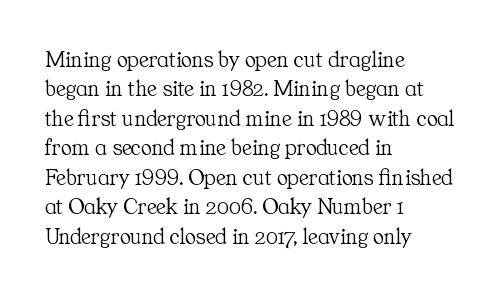
{"italic": "no", "bold": "no", "underline": "no", "align": "left", "line_spacing": "normal", "line_spacing_ratio": 1.28, "letter_spacing": "normal", "letter_spacing_em": 0.0, "glyph_px": 23}
